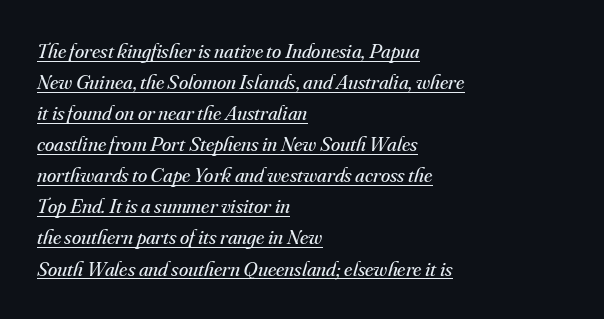
Compared with undecorated copy, this sample adds a rule below the words. The lines in this sample share a left origin and differ only in where they stop. Letters have the restrained weight of plain body copy at most. Nothing unusual about the tracking: characters are spaced as the font intends. Rendered with sloped, italic letterforms.
